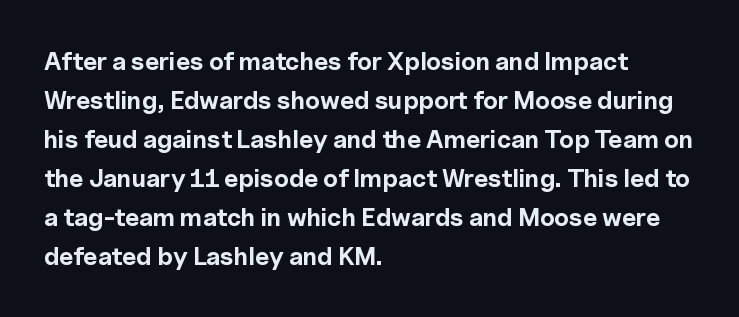
Vertical strokes here are truly vertical. In terms of letterspacing, this is plain default setting. This block has exactly the height ordinary leading produces. Pretty heavy lettering here — definitely bold.
